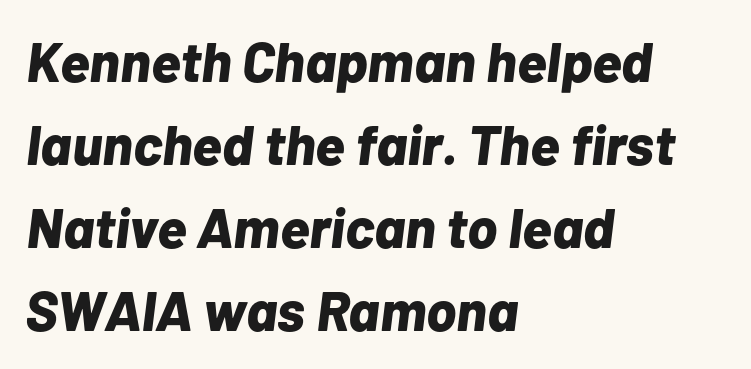
{"italic": "yes", "lean": "right", "slant_degrees": 7, "bold": "yes", "weight": "bold", "width": "normal", "stroke_contrast": "low", "x_height": "medium", "monospaced": "no", "underline": "no", "align": "left", "line_spacing": "normal", "line_spacing_ratio": 1.48, "letter_spacing": "normal", "letter_spacing_em": 0.0, "glyph_px": 56}
